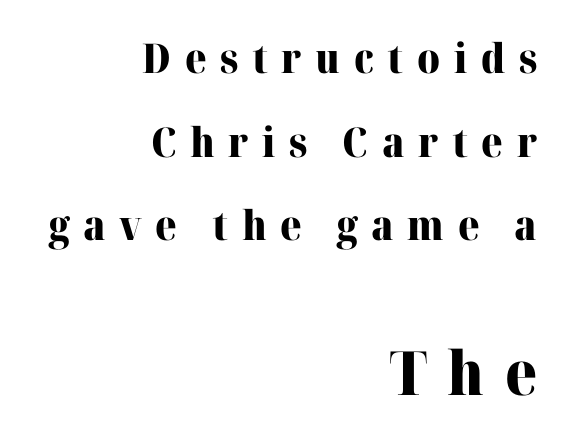
{"serif": "yes", "italic": "no", "bold": "yes", "weight": "heavy", "width": "normal", "stroke_contrast": "high", "x_height": "medium", "monospaced": "no", "underline": "no", "align": "right", "line_spacing": "loose", "line_spacing_ratio": 2.04, "letter_spacing": "wide", "letter_spacing_em": 0.33, "larger_block": "second", "size_ratio": 1.49, "glyph_px": 61}
